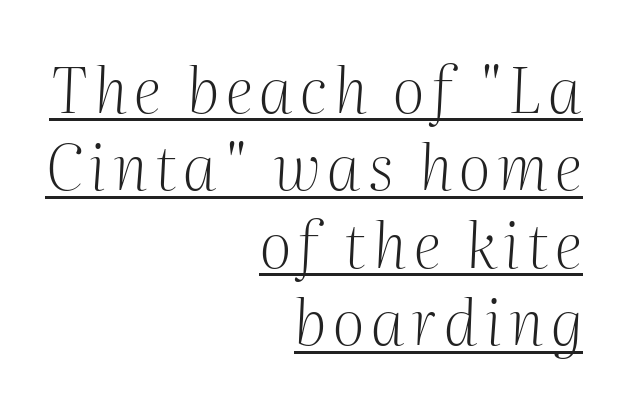
Q: Is the text bold? A: No.
Q: Is the text italic (slanted)? A: Yes, it leans right by about 2 degrees.
Q: Is the typeface a serif or a sans-serif typeface? A: Serif.
Q: Is the text underlined? A: Yes.
Q: How is the paragraph aligned? A: Right-aligned.
Q: Width (condensed, normal, or wide)? A: Normal.
Q: Stroke contrast? A: Medium.
Q: x-height? A: Medium.
Q: Monospaced? A: No.
